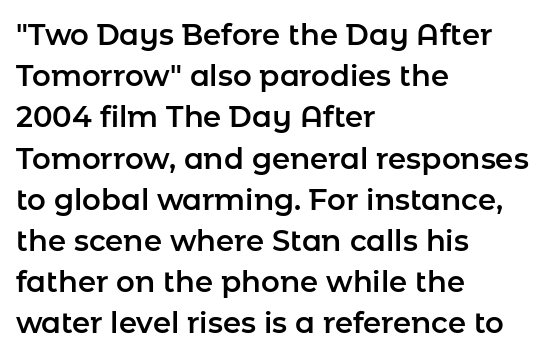
{"serif": "no", "italic": "no", "width": "normal", "stroke_contrast": "low", "x_height": "medium", "monospaced": "no", "underline": "no", "align": "left", "line_spacing": "normal", "line_spacing_ratio": 1.42, "letter_spacing": "normal", "letter_spacing_em": 0.0, "glyph_px": 29}
